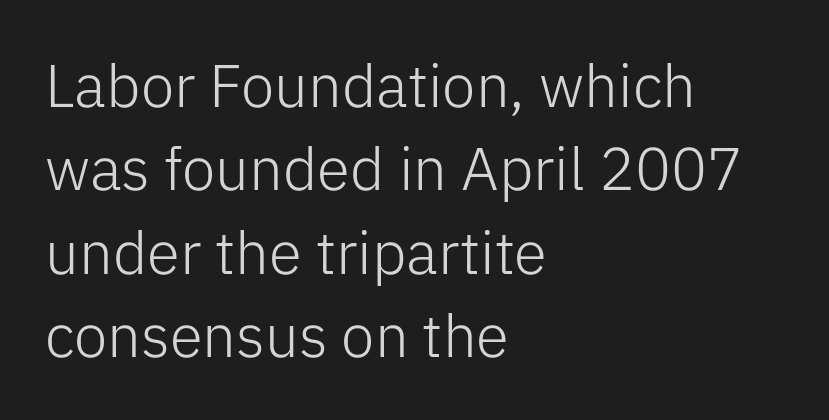
{"serif": "no", "italic": "no", "bold": "no", "weight": "light", "width": "normal", "stroke_contrast": "low", "x_height": "medium", "monospaced": "no", "underline": "no", "align": "left", "line_spacing": "normal", "line_spacing_ratio": 1.39, "letter_spacing": "normal", "letter_spacing_em": 0.0, "glyph_px": 60}
